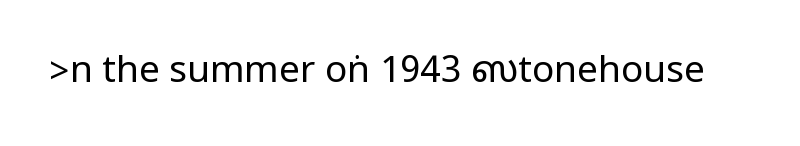
Vertical stems look standard width or narrower in stroke. The specimen reads as upright at a glance. The area under the type is left untouched. Honestly, the letter spacing is just normal — you wouldn't notice it.
